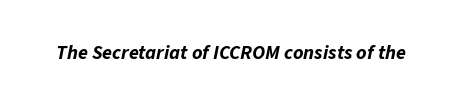
The image shows 20 px bold type, italic (leaning right); set normal letter spacing, not underlined.
